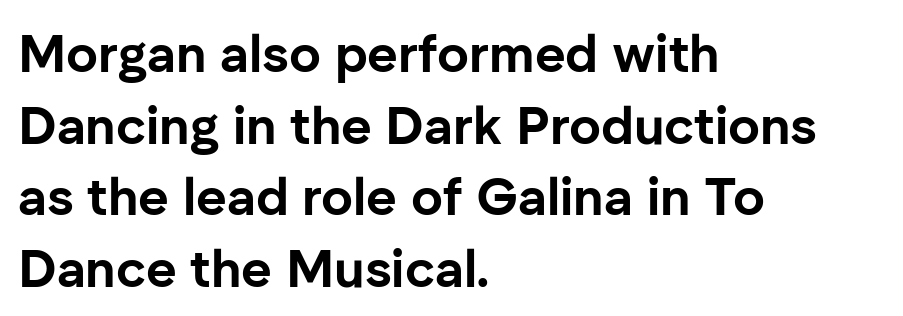
{"serif": "no", "italic": "no", "bold": "yes", "weight": "bold", "width": "normal", "stroke_contrast": "low", "x_height": "medium", "monospaced": "no", "underline": "no", "align": "left", "line_spacing": "normal", "line_spacing_ratio": 1.35, "letter_spacing": "normal", "letter_spacing_em": 0.0, "glyph_px": 53}
